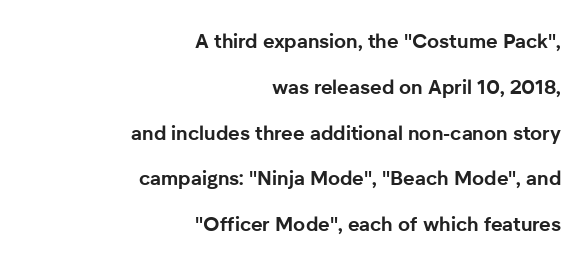
{"italic": "no", "bold": "yes", "underline": "no", "align": "right", "line_spacing": "loose", "line_spacing_ratio": 2.29, "letter_spacing": "normal", "letter_spacing_em": 0.0, "glyph_px": 20}
